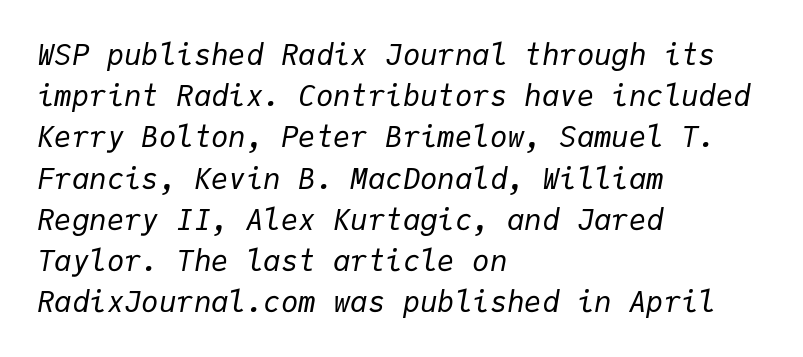
{"italic": "yes", "lean": "right", "slant_degrees": 9, "bold": "no", "weight": "regular", "width": "normal", "stroke_contrast": "low", "x_height": "medium", "monospaced": "yes", "underline": "no", "align": "left", "line_spacing": "normal", "line_spacing_ratio": 1.42, "letter_spacing": "normal", "letter_spacing_em": 0.0, "glyph_px": 29}
